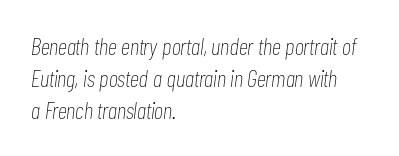
The image shows 24 px text type, italic (leaning right); set left-aligned, normal line spacing (1.34x), normal letter spacing, not underlined.
